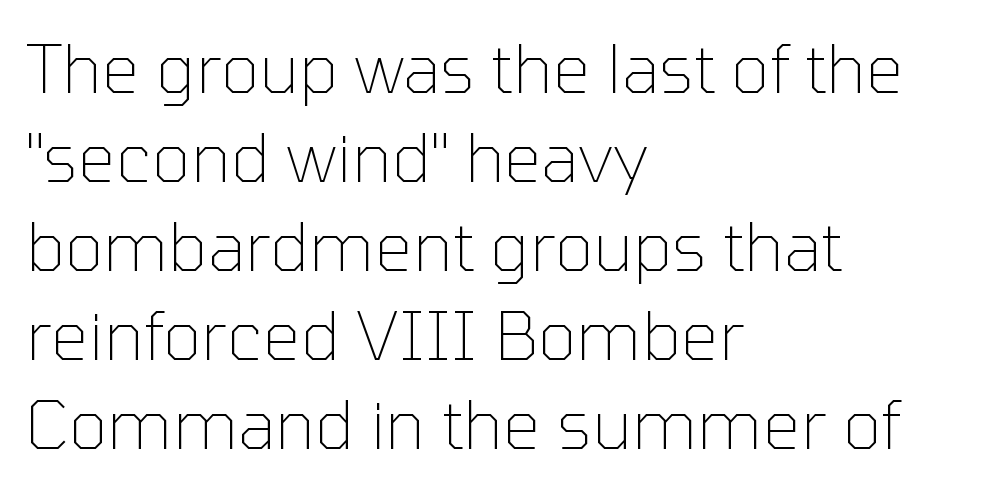
{"serif": "no", "italic": "no", "bold": "no", "weight": "thin", "width": "normal", "stroke_contrast": "low", "x_height": "medium", "monospaced": "no", "underline": "no", "align": "left", "line_spacing": "normal", "line_spacing_ratio": 1.33, "letter_spacing": "normal", "letter_spacing_em": 0.0, "glyph_px": 67}
